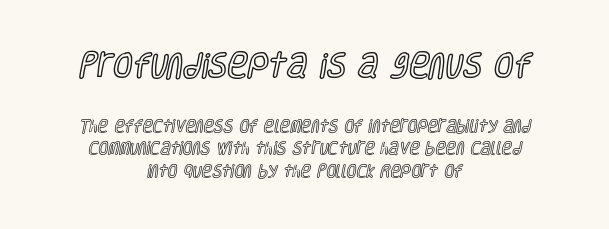
The image shows 28 px condensed type; set centered, normal line spacing (1.62x), normal letter spacing, not underlined; the first (top) block is 2.0x larger; a large x-height.
